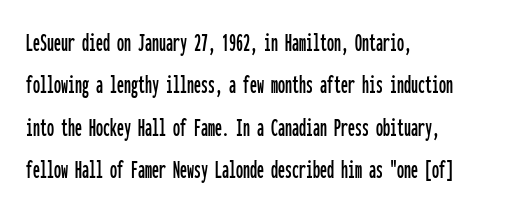
{"serif": "no", "italic": "no", "width": "condensed", "stroke_contrast": "low", "x_height": "medium", "monospaced": "yes", "underline": "no", "align": "left", "line_spacing": "normal", "line_spacing_ratio": 1.51, "letter_spacing": "normal", "letter_spacing_em": 0.0, "glyph_px": 28}
